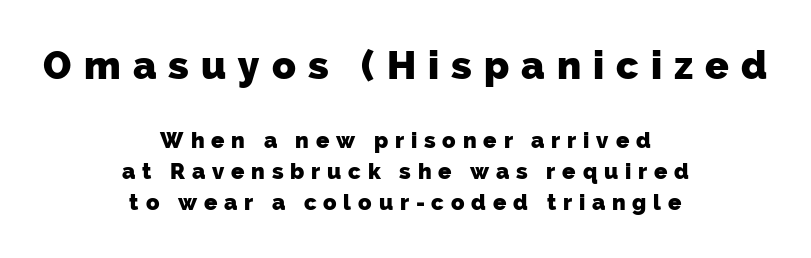
Q: Is the text bold? A: Yes.
Q: Is the typeface a serif or a sans-serif typeface? A: Sans-serif.
Q: Is the text underlined? A: No.
Q: How is the paragraph aligned? A: Centered.
Q: Is the spacing between letters normal or unusually wide? A: Unusually wide.
Q: Is the spacing between lines tight, normal or loose? A: Normal.
Q: Which block of text is set in a larger size, the first (top) or the second (bottom)? A: The first (top) one.
Q: Width (condensed, normal, or wide)? A: Normal.
Q: Stroke contrast? A: Low.
Q: x-height? A: Medium.
Q: Monospaced? A: No.
